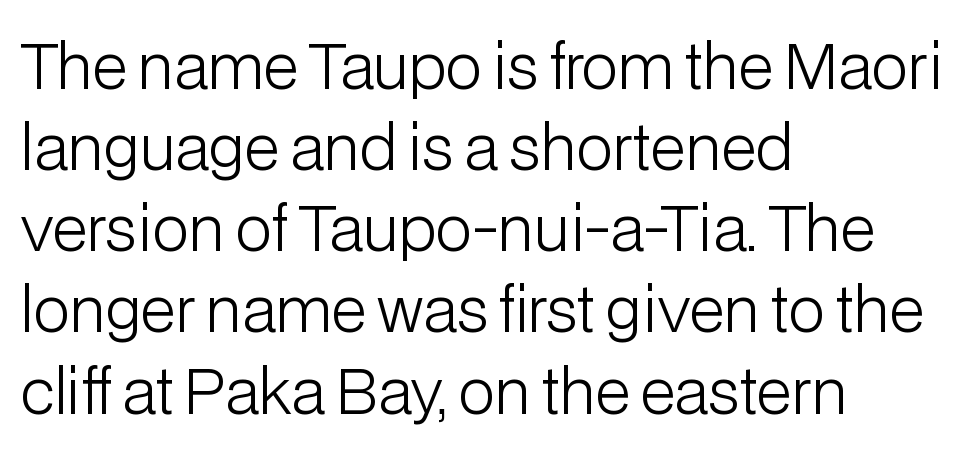
{"serif": "no", "italic": "no", "bold": "no", "weight": "light", "width": "normal", "stroke_contrast": "low", "x_height": "medium", "monospaced": "no", "underline": "no", "align": "left", "line_spacing": "normal", "line_spacing_ratio": 1.33, "letter_spacing": "normal", "letter_spacing_em": 0.0, "glyph_px": 61}
